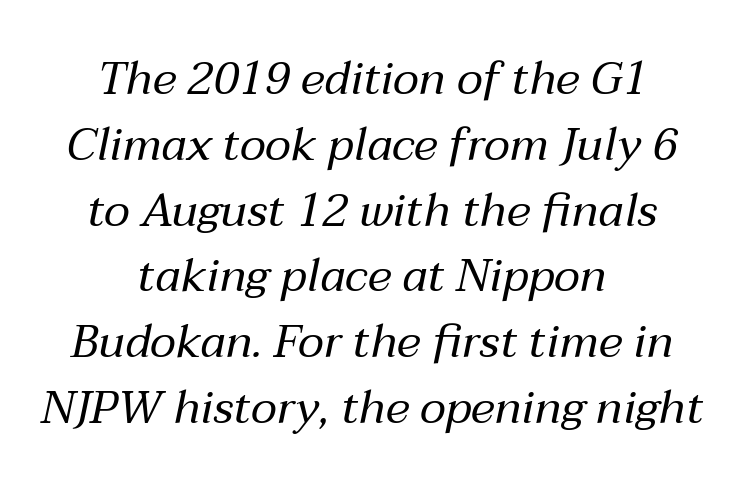
Q: Is the text bold? A: No.
Q: Is the text italic (slanted)? A: Yes, it leans right by about 12 degrees.
Q: Is the text underlined? A: No.
Q: How is the paragraph aligned? A: Centered.
Q: Is the spacing between letters normal or unusually wide? A: Normal.
Q: Is the spacing between lines tight, normal or loose? A: Normal.
Q: Width (condensed, normal, or wide)? A: Normal.
Q: Stroke contrast? A: Medium.
Q: x-height? A: Medium.
Q: Monospaced? A: No.
